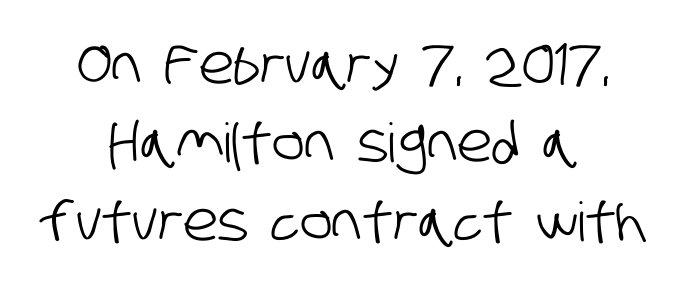
Q: Is the typeface a serif or a sans-serif typeface? A: Sans-serif.
Q: Is the text underlined? A: No.
Q: How is the paragraph aligned? A: Centered.
Q: Is the spacing between letters normal or unusually wide? A: Normal.
Q: Is the spacing between lines tight, normal or loose? A: Normal.
Q: Width (condensed, normal, or wide)? A: Condensed.
Q: Stroke contrast? A: Low.
Q: x-height? A: Large.
Q: Monospaced? A: No.
